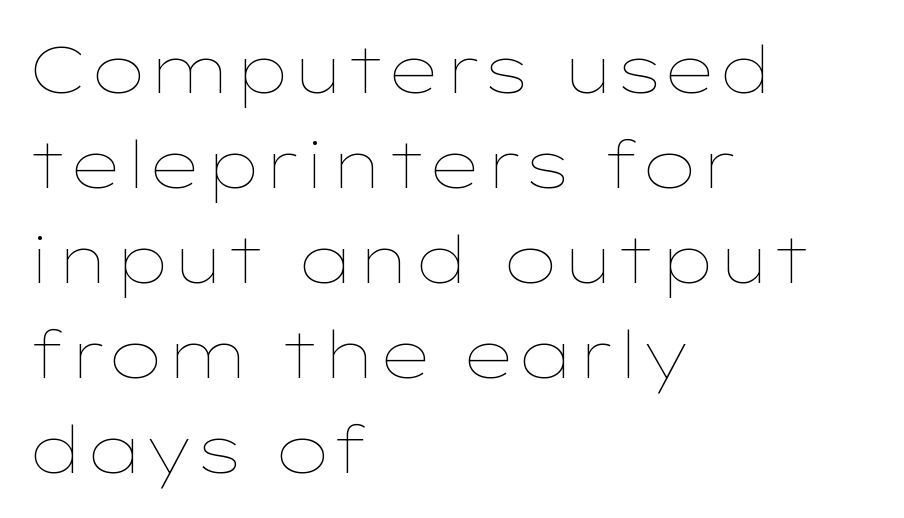
Vertical strokes here are truly vertical. Caption: face not bold, strokes unweighted. The lines in this sample share a left origin and differ only in where they stop. Looks like regular typesetting: each glyph gets only the width it needs. The lines sit at an ordinary, default distance from one another. The tracking reads as untouched default to a designer's eye.
